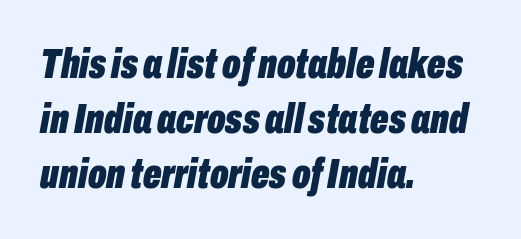
Q: Is the text bold? A: Yes.
Q: Is the text italic (slanted)? A: Yes, it leans right by about 10 degrees.
Q: Is the text underlined? A: No.
Q: How is the paragraph aligned? A: Left-aligned.
Q: Is the spacing between letters normal or unusually wide? A: Normal.
Q: Is the spacing between lines tight, normal or loose? A: Normal.
Q: Width (condensed, normal, or wide)? A: Condensed.
Q: Stroke contrast? A: Low.
Q: x-height? A: Medium.
Q: Monospaced? A: No.
